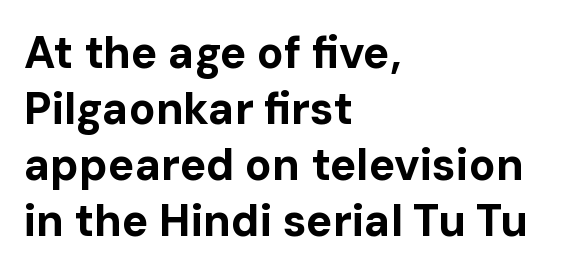
Q: Is the text bold? A: Yes.
Q: Is the text italic (slanted)? A: No, it is upright.
Q: Is the typeface a serif or a sans-serif typeface? A: Sans-serif.
Q: Is the text underlined? A: No.
Q: How is the paragraph aligned? A: Left-aligned.
Q: Is the spacing between letters normal or unusually wide? A: Normal.
Q: Is the spacing between lines tight, normal or loose? A: Normal.
Q: Width (condensed, normal, or wide)? A: Normal.
Q: Stroke contrast? A: Low.
Q: x-height? A: Medium.
Q: Monospaced? A: No.
